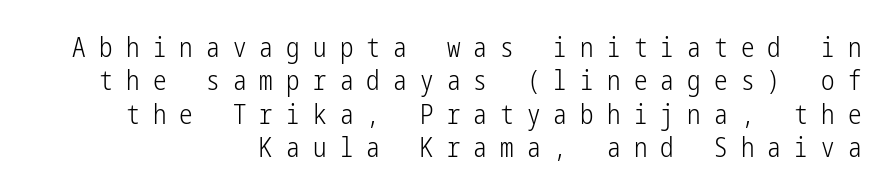
{"italic": "no", "bold": "no", "underline": "no", "align": "right", "line_spacing_ratio": 1.24, "letter_spacing": "wide", "letter_spacing_em": 0.49, "glyph_px": 27}
